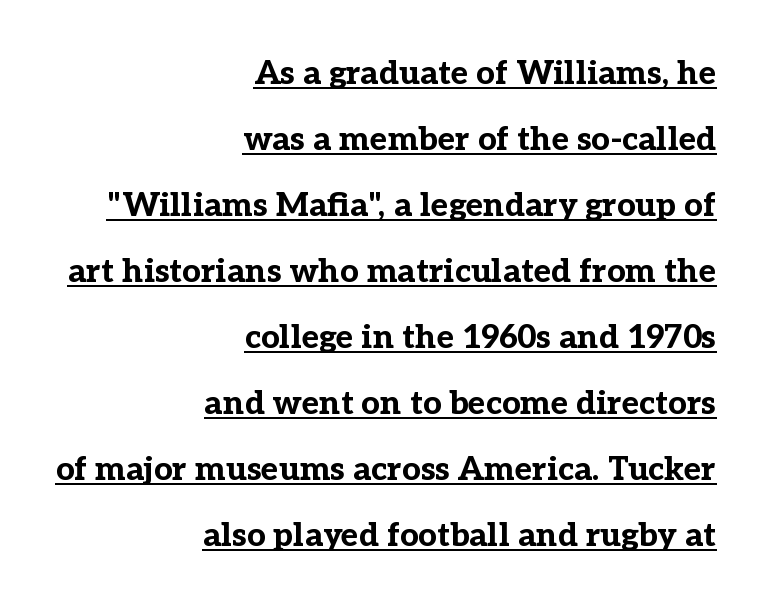
The glyphs in this specimen are seriffed. The letters advance in unequal steps, a hallmark of proportional type. The sample's only ornament is a line tracing under the words. Caption: bold face, heavy strokes. Baseline-to-baseline distance is far greater than the letter height. This is the regular roman posture of the typeface.
